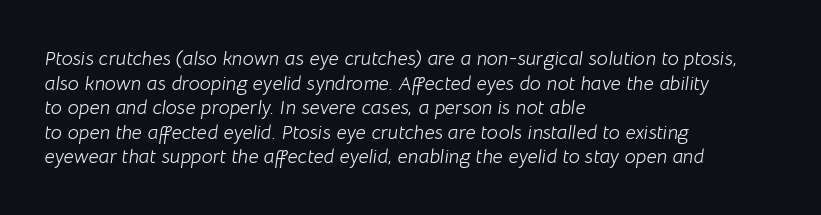
The image shows 20 px text type, italic (leaning right); set left-aligned, line spacing 1.23x, normal letter spacing, not underlined.
